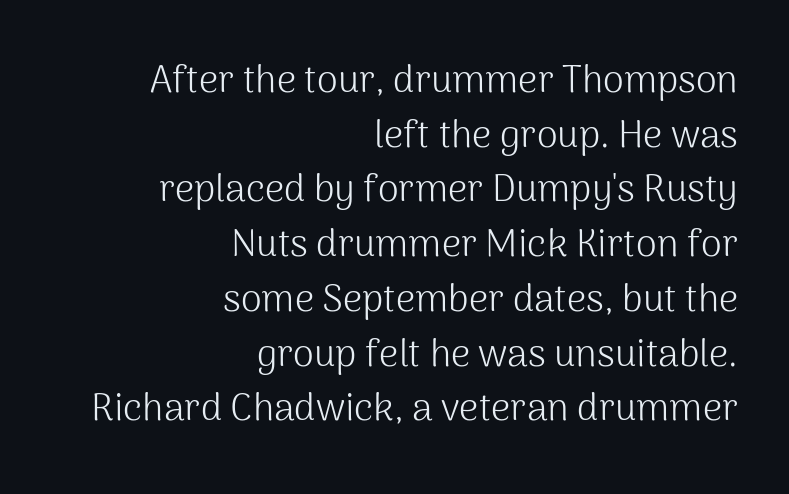
The image shows 38 px light sans-serif type, upright; set right-aligned, normal line spacing (1.44x), normal letter spacing, not underlined; medium stroke contrast and a medium x-height.
